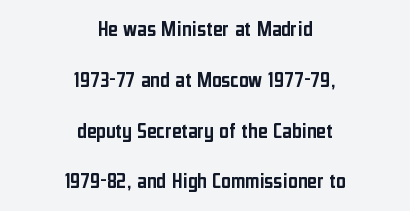
{"italic": "no", "underline": "no", "align": "center", "line_spacing": "loose", "line_spacing_ratio": 2.21, "letter_spacing": "normal", "letter_spacing_em": 0.0, "glyph_px": 23}
